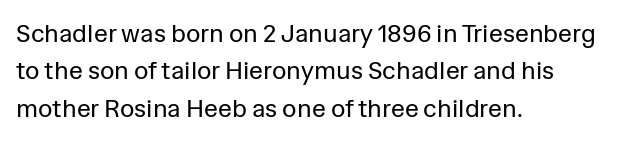
{"italic": "no", "bold": "no", "underline": "no", "align": "left", "line_spacing": "normal", "line_spacing_ratio": 1.5, "letter_spacing": "normal", "letter_spacing_em": 0.0, "glyph_px": 25}
